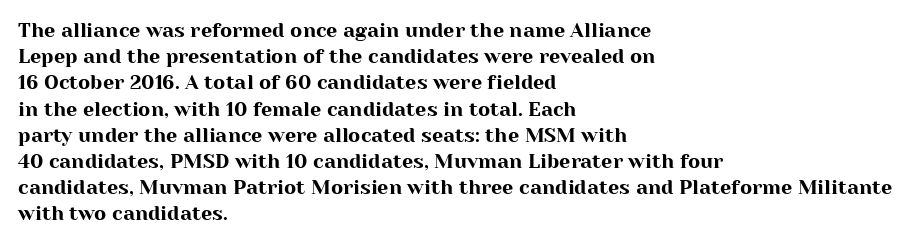
Rows of type keep a routine distance in the vertical direction. Designer's note — italics off, roman on. These lines stack with their left ends in a neat column. You could call the tracking neutral — neither tight nor loose. Each row of text sits above clean, open space.
